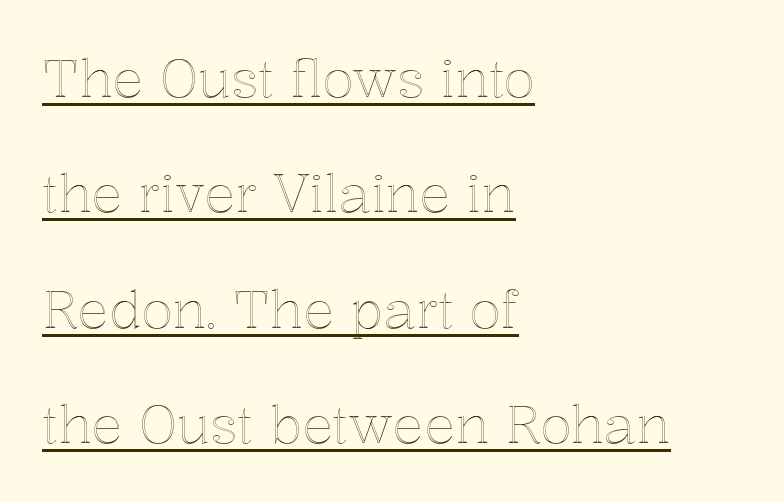
{"italic": "no", "width": "normal", "x_height": "medium", "monospaced": "no", "underline": "yes", "align": "left", "line_spacing": "loose", "line_spacing_ratio": 2.22, "letter_spacing": "normal", "letter_spacing_em": 0.0, "glyph_px": 52}
